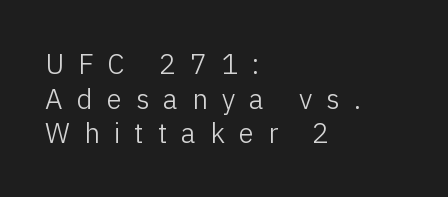
Q: Is the text bold? A: No.
Q: Is the text italic (slanted)? A: No, it is upright.
Q: Is the typeface a serif or a sans-serif typeface? A: Sans-serif.
Q: Is the text underlined? A: No.
Q: How is the paragraph aligned? A: Left-aligned.
Q: Is the spacing between letters normal or unusually wide? A: Unusually wide.
Q: Width (condensed, normal, or wide)? A: Normal.
Q: Stroke contrast? A: Low.
Q: x-height? A: Medium.
Q: Monospaced? A: No.
